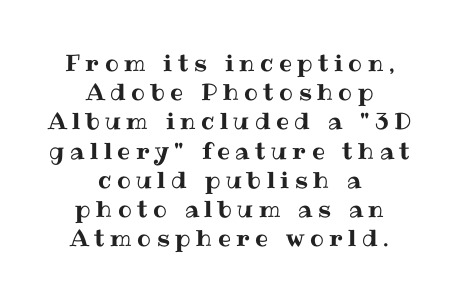
{"italic": "no", "underline": "no", "align": "center", "line_spacing": "normal", "line_spacing_ratio": 1.27, "letter_spacing": "wide", "letter_spacing_em": 0.24, "glyph_px": 23}
